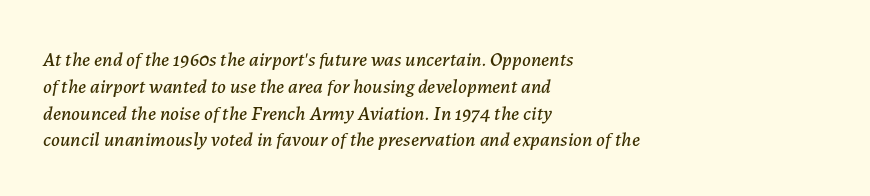
The image shows 20 px text type, italic (leaning right); set left-aligned, normal line spacing (1.34x), normal letter spacing, not underlined.
